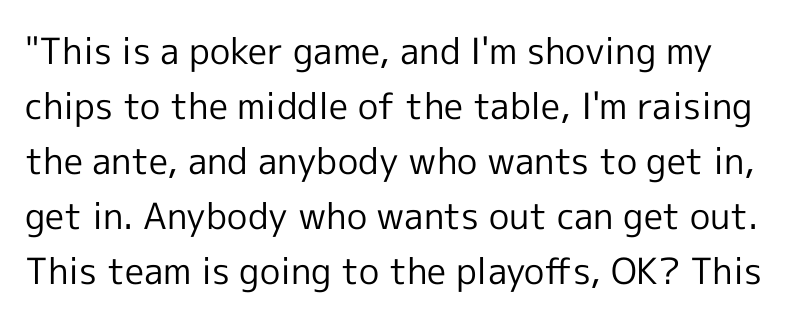
Upright lettering throughout. Interline gaps are of average width in this sample. A bare baseline throughout the passage. Serif or sans? Sans — the stroke terminals are bare.
